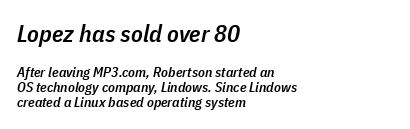
{"italic": "yes", "lean": "right", "slant_degrees": 11, "bold": "semi", "underline": "no", "align": "left", "line_spacing": "tight", "line_spacing_ratio": 1.08, "letter_spacing": "normal", "letter_spacing_em": 0.0, "larger_block": "first", "size_ratio": 1.71, "glyph_px": 24}
